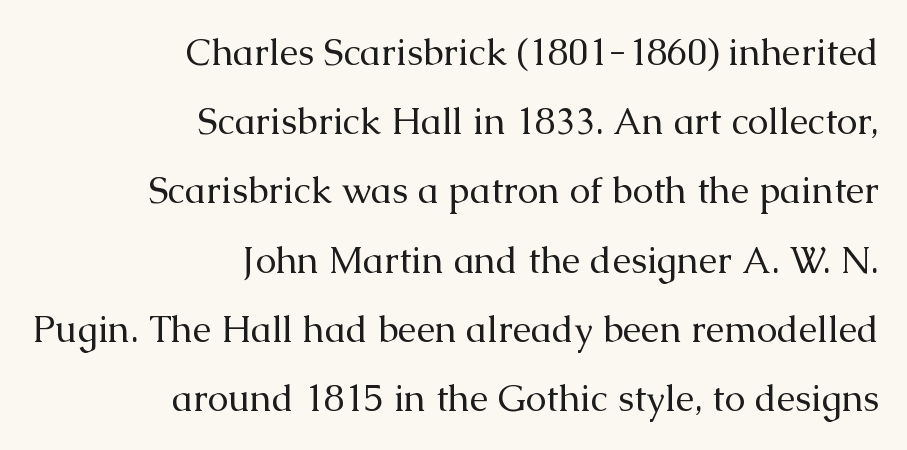
{"serif": "yes", "italic": "no", "bold": "no", "weight": "regular", "width": "normal", "stroke_contrast": "medium", "x_height": "medium", "monospaced": "no", "underline": "no", "align": "right", "line_spacing_ratio": 1.87, "letter_spacing": "normal", "letter_spacing_em": 0.0, "glyph_px": 37}
